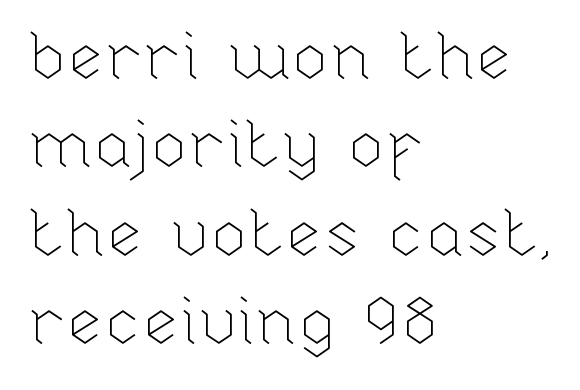
{"italic": "no", "bold": "no", "weight": "thin", "width": "normal", "stroke_contrast": "low", "x_height": "medium", "monospaced": "no", "underline": "no", "align": "left", "line_spacing": "normal", "line_spacing_ratio": 1.32, "letter_spacing": "normal", "letter_spacing_em": 0.0, "glyph_px": 67}
